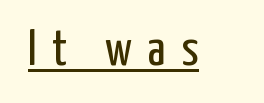
Is this a heavy cut? Hardly; it is regular or lighter. The horizontal fit of the characters is loose and conspicuously gappy. Grotesque or geometric, the face here clearly has no serifs. Here the designer chose a conventional face with non-uniform glyph widths. The words here are underlined.
